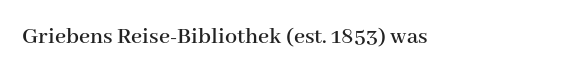
Observe the ordinary spacing: letters are neighbours, not strangers. Underline: absent. Rendered with straight, roman letterforms.
